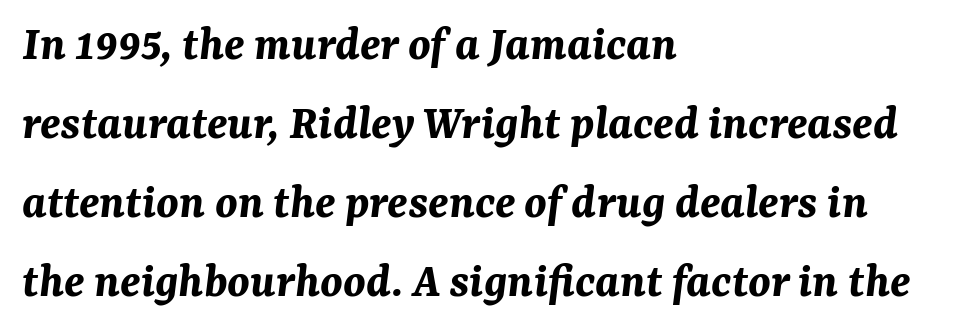
{"italic": "yes", "lean": "right", "slant_degrees": 7, "bold": "yes", "weight": "bold", "width": "normal", "stroke_contrast": "medium", "x_height": "medium", "monospaced": "no", "underline": "no", "align": "left", "line_spacing": "normal", "line_spacing_ratio": 1.58, "letter_spacing": "normal", "letter_spacing_em": 0.0, "glyph_px": 50}
